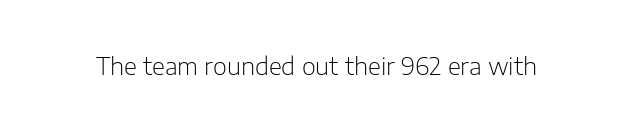
Only glyphs here, with clear space below each row. Notice how the stems are strictly vertical — no italics here. Between one letter and the next there's only the usual sliver of space. Is this a heavy cut? Hardly; it is regular or lighter.
